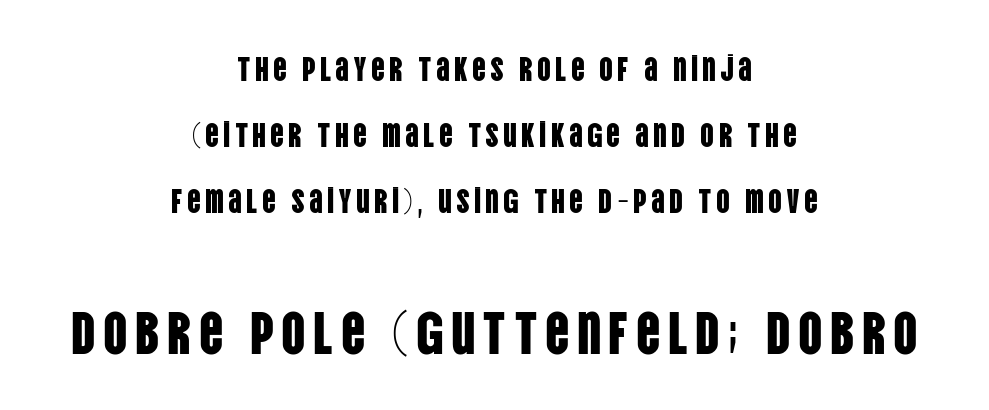
Italic? Not at all — the glyphs are vertical. What's the leading like? Stretched, with rows far apart. Is the lower block the larger one? Yes — the lower block carries the bigger type. The text was rendered using a sans face with plain stroke endings.
